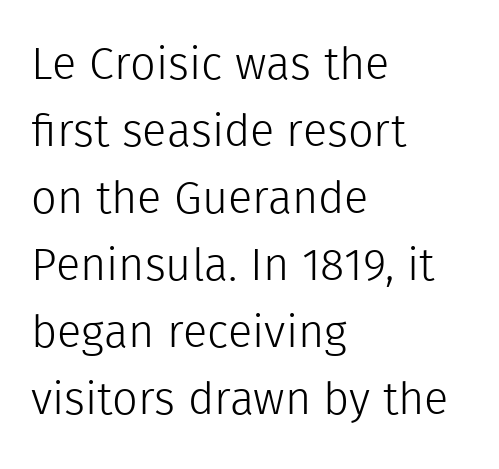
Q: Is the text bold? A: No.
Q: Is the text italic (slanted)? A: No, it is upright.
Q: Is the typeface a serif or a sans-serif typeface? A: Sans-serif.
Q: Is the text underlined? A: No.
Q: How is the paragraph aligned? A: Left-aligned.
Q: Is the spacing between letters normal or unusually wide? A: Normal.
Q: Is the spacing between lines tight, normal or loose? A: Normal.
Q: Width (condensed, normal, or wide)? A: Normal.
Q: x-height? A: Medium.
Q: Monospaced? A: No.
